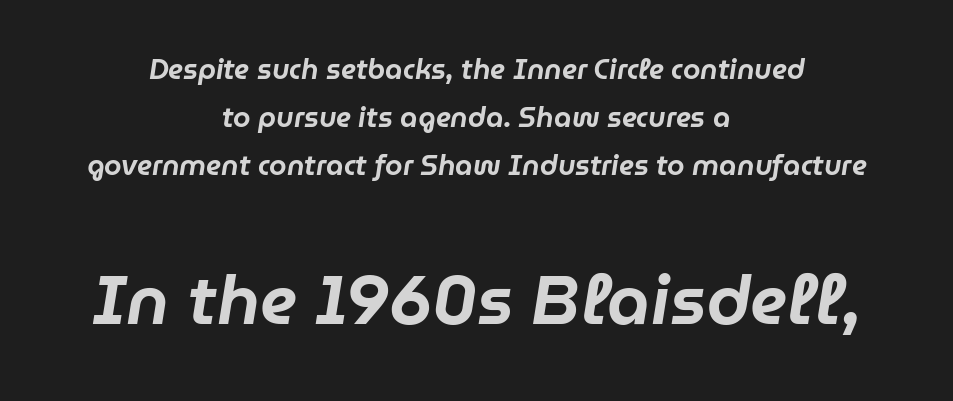
Compared with typical body copy, the letter spacing here is the same. The zone under the glyphs is completely vacant. Typeset on center — no edge is straight. There's an unmistakable incline to the writing here.
